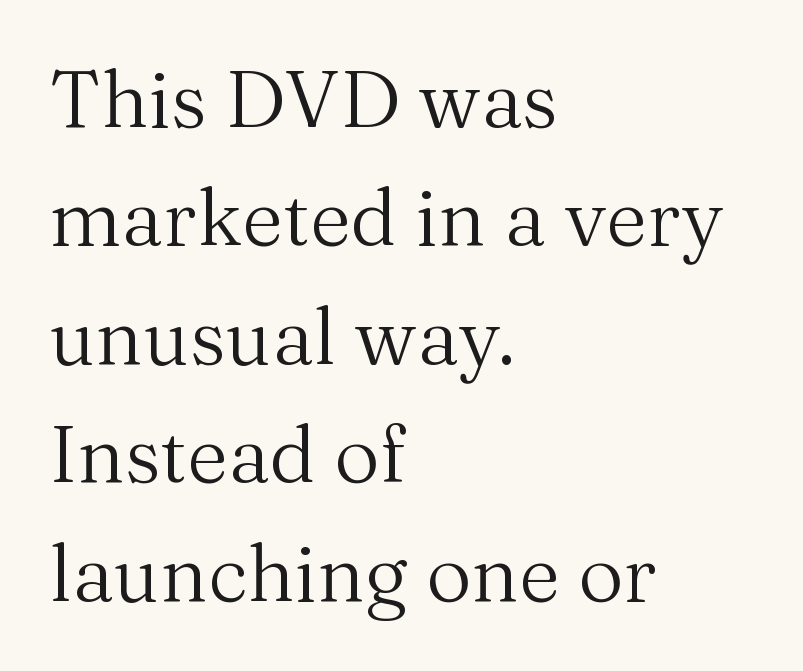
Q: Is the text bold? A: No.
Q: Is the text italic (slanted)? A: No, it is upright.
Q: Is the typeface a serif or a sans-serif typeface? A: Serif.
Q: Is the text underlined? A: No.
Q: How is the paragraph aligned? A: Left-aligned.
Q: Is the spacing between letters normal or unusually wide? A: Normal.
Q: Is the spacing between lines tight, normal or loose? A: Normal.
Q: Width (condensed, normal, or wide)? A: Normal.
Q: Stroke contrast? A: Medium.
Q: x-height? A: Medium.
Q: Monospaced? A: No.
